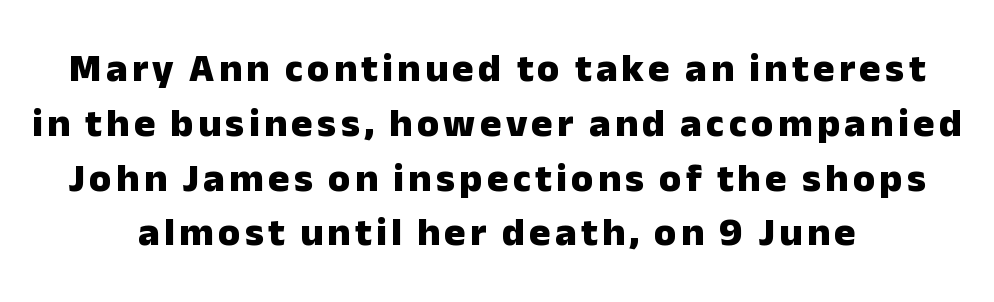
Caption: multi-line text, centered on the measure. Regarding serifs, this sample does without them. Descender tails drop into unmarked territory. In terms of leading, this rendering sits right in the middle. Think of a printed novel: that variable character pitch is what you see here.
